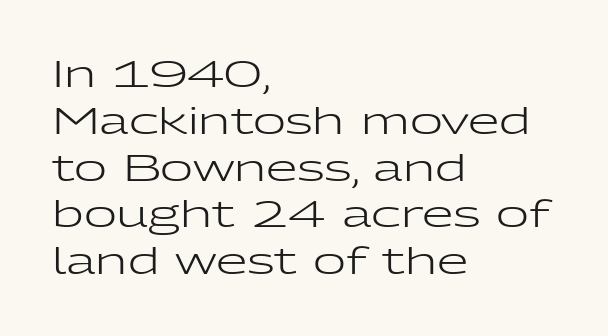
A sans-serif font was chosen for this passage. The foot of each line stays bare and open. No chunkiness to these letters — they're not bold. Think of a printed novel: that variable character pitch is what you see here. A typesetter would call this zero additional tracking. Notice how the passage keeps a crisp vertical edge on the left only.
